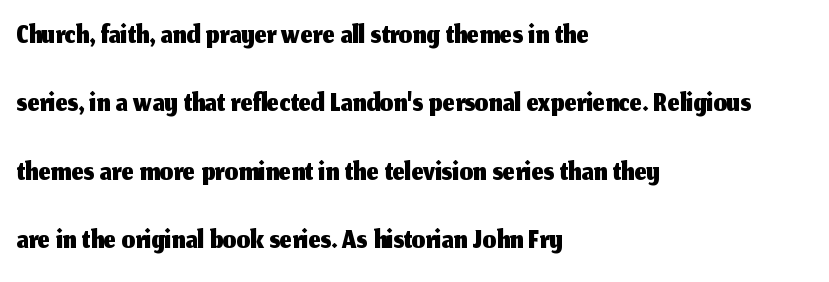
The image shows 43 px sans-serif type, upright; set left-aligned, normal line spacing (1.59x), normal letter spacing, not underlined; medium stroke contrast and a medium x-height.
